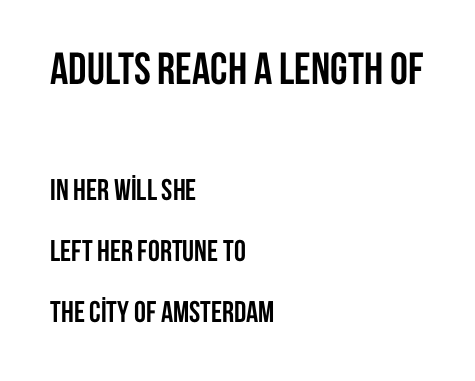
Q: Is the text bold? A: Yes.
Q: Is the text italic (slanted)? A: No, it is upright.
Q: Is the typeface a serif or a sans-serif typeface? A: Sans-serif.
Q: Is the text underlined? A: No.
Q: How is the paragraph aligned? A: Left-aligned.
Q: Is the spacing between letters normal or unusually wide? A: Normal.
Q: Is the spacing between lines tight, normal or loose? A: Loose.
Q: Which block of text is set in a larger size, the first (top) or the second (bottom)? A: The first (top) one.
Q: Width (condensed, normal, or wide)? A: Condensed.
Q: Stroke contrast? A: Low.
Q: x-height? A: Large.
Q: Monospaced? A: No.
